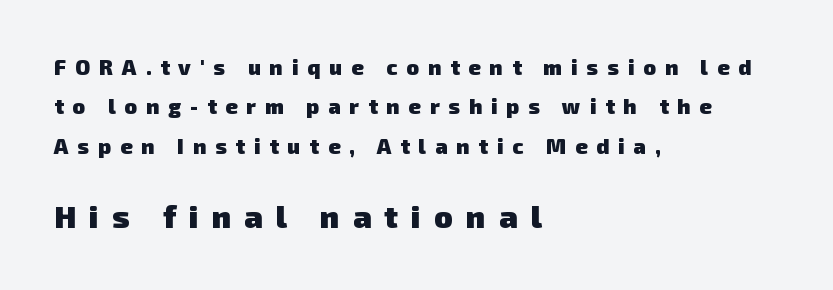
The image shows 31 px heavy sans-serif type; set left-aligned, line spacing 1.88x, unusually wide letter spacing (+0.43 em), not underlined; the second (bottom) block is 1.48x larger; low stroke contrast and a medium x-height.
